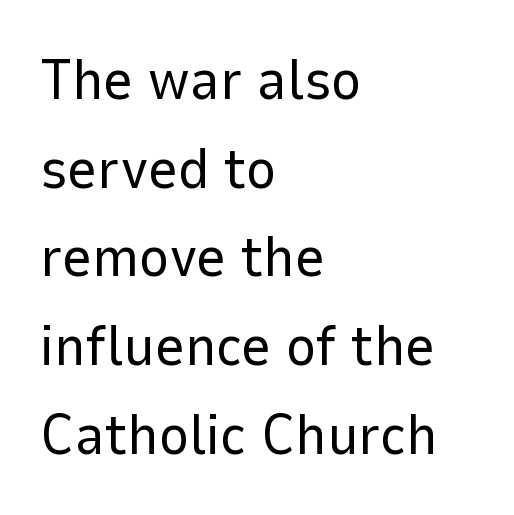
{"serif": "no", "italic": "no", "bold": "no", "weight": "regular", "width": "normal", "stroke_contrast": "low", "x_height": "medium", "monospaced": "no", "underline": "no", "align": "left", "line_spacing": "normal", "line_spacing_ratio": 1.53, "letter_spacing": "normal", "letter_spacing_em": 0.0, "glyph_px": 58}
